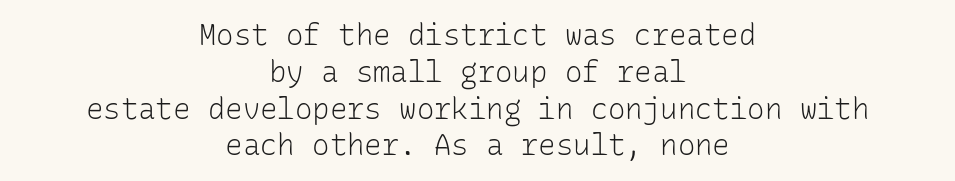
Q: Is the text bold? A: No.
Q: Is the text italic (slanted)? A: No, it is upright.
Q: Is the typeface a serif or a sans-serif typeface? A: Sans-serif.
Q: Is the text underlined? A: No.
Q: How is the paragraph aligned? A: Centered.
Q: Is the spacing between letters normal or unusually wide? A: Normal.
Q: Is the spacing between lines tight, normal or loose? A: Normal.
Q: Width (condensed, normal, or wide)? A: Normal.
Q: Stroke contrast? A: Low.
Q: x-height? A: Medium.
Q: Monospaced? A: Yes.
